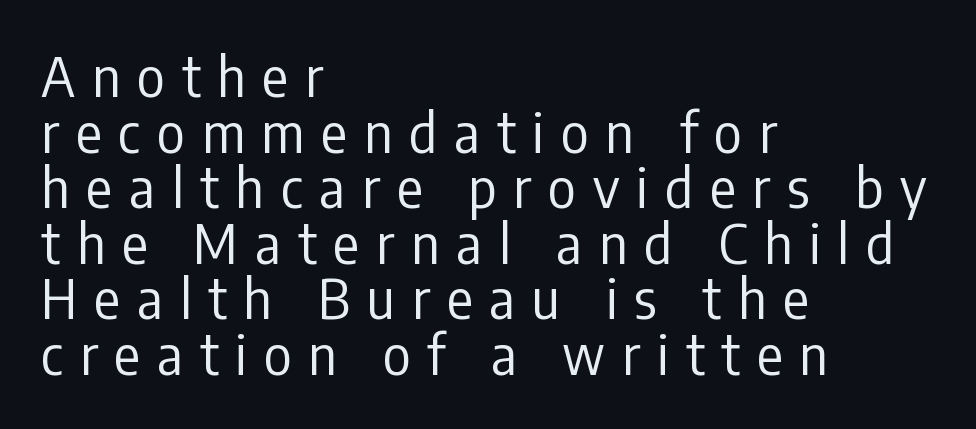
The image shows 54 px regular-weight, condensed sans-serif type, upright; set left-aligned, tight line spacing (1.03x), unusually wide letter spacing (+0.31 em), not underlined; low stroke contrast and a medium x-height.
